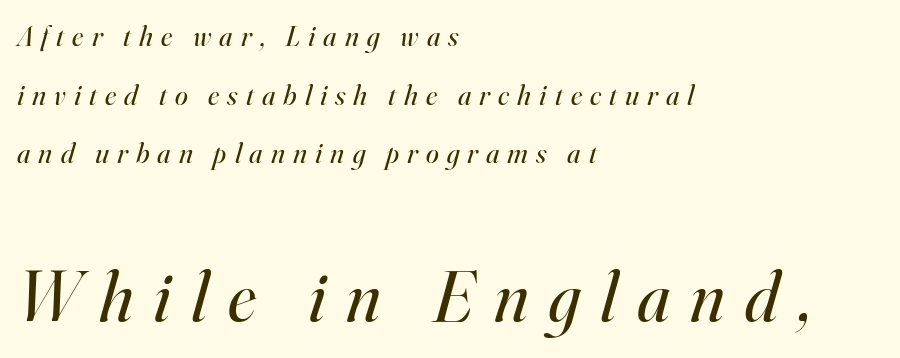
Q: Is the text bold? A: No.
Q: Is the text italic (slanted)? A: Yes, it leans right by about 16 degrees.
Q: Is the typeface a serif or a sans-serif typeface? A: Serif.
Q: Is the text underlined? A: No.
Q: How is the paragraph aligned? A: Left-aligned.
Q: Is the spacing between letters normal or unusually wide? A: Unusually wide.
Q: Is the spacing between lines tight, normal or loose? A: Loose.
Q: Which block of text is set in a larger size, the first (top) or the second (bottom)? A: The second (bottom) one.
Q: Width (condensed, normal, or wide)? A: Normal.
Q: Stroke contrast? A: High.
Q: x-height? A: Small.
Q: Monospaced? A: No.
